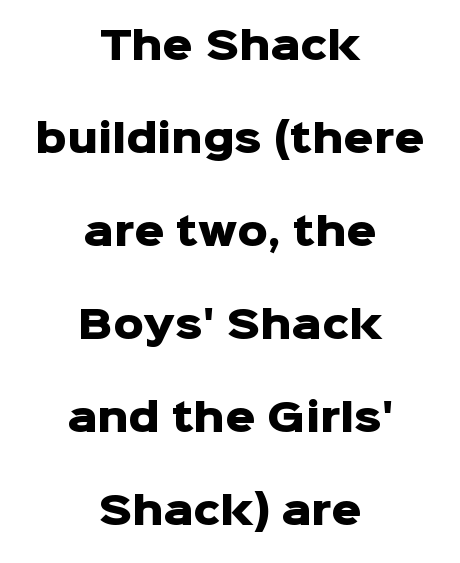
Q: Is the text bold? A: Yes.
Q: Is the text italic (slanted)? A: No, it is upright.
Q: Is the typeface a serif or a sans-serif typeface? A: Sans-serif.
Q: Is the text underlined? A: No.
Q: How is the paragraph aligned? A: Centered.
Q: Is the spacing between letters normal or unusually wide? A: Normal.
Q: Is the spacing between lines tight, normal or loose? A: Loose.
Q: Width (condensed, normal, or wide)? A: Normal.
Q: Stroke contrast? A: Low.
Q: x-height? A: Medium.
Q: Monospaced? A: No.
